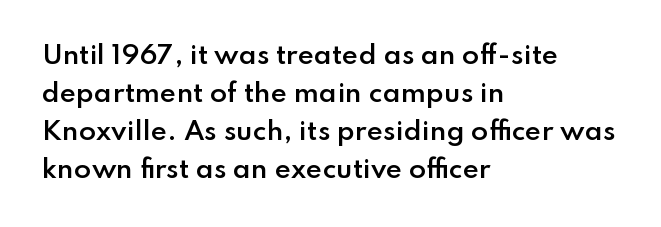
A roman cut, with each character standing at attention. The type is set solid horizontally, with unmodified tracking. These lines stack with their left ends in a neat column. Each glyph is drawn with semibold strokes, heavier than normal yet not fully bold.
